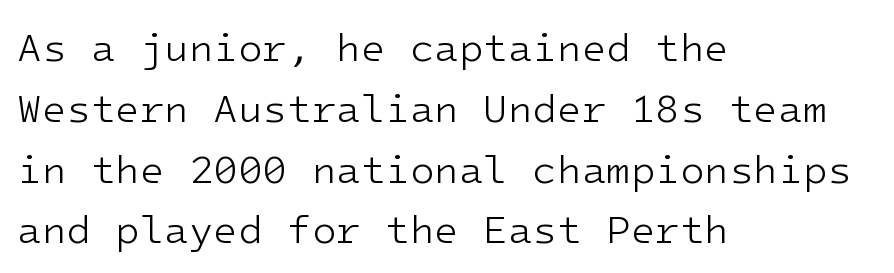
The image shows 40 px light sans-serif type, upright; set left-aligned, normal line spacing (1.52x), normal letter spacing, not underlined; low stroke contrast and a medium x-height.
